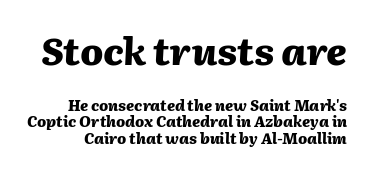
The image shows 38 px heavy type, italic (leaning right); set tight line spacing (1.11x), normal letter spacing, not underlined; the first (top) block is 2.53x larger; medium stroke contrast and a medium x-height.
